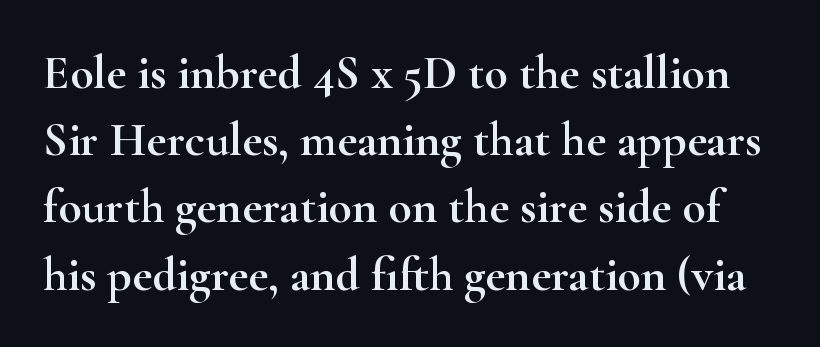
{"serif": "yes", "italic": "no", "width": "wide", "stroke_contrast": "high", "x_height": "small", "monospaced": "no", "underline": "no", "line_spacing": "normal", "line_spacing_ratio": 1.4, "letter_spacing": "normal", "letter_spacing_em": 0.0, "glyph_px": 48}
